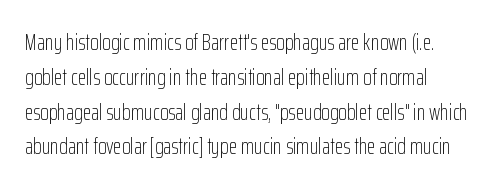
Summary of vertical rhythm: regular, with standard interline spacing. Nobody touched the tracking dial on this one. Each row of text sits above clean, open space. A quiet, ordinary-to-light weight characterises the typeface. The typography opts for an upright posture over an oblique one.
